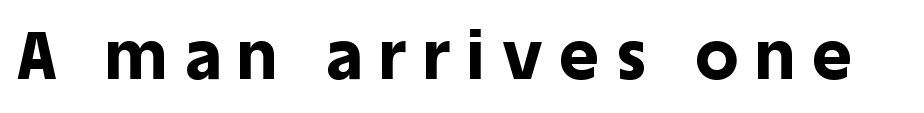
Q: Is the text bold? A: Yes.
Q: Is the text italic (slanted)? A: No, it is upright.
Q: Is the typeface a serif or a sans-serif typeface? A: Sans-serif.
Q: Is the text underlined? A: No.
Q: Is the spacing between letters normal or unusually wide? A: Unusually wide.
Q: Width (condensed, normal, or wide)? A: Normal.
Q: x-height? A: Large.
Q: Monospaced? A: No.
